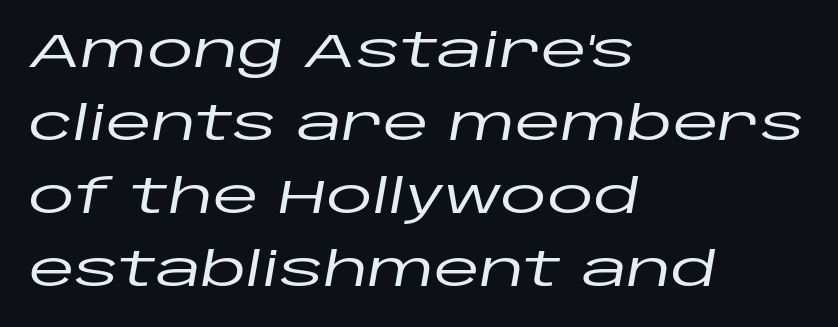
Compared with typical paragraphs, the rows here are spaced about the same. The letters advance in unequal steps, a hallmark of proportional type. Observe the ordinary spacing: letters are neighbours, not strangers. Only glyphs here, with clear space below each row.
